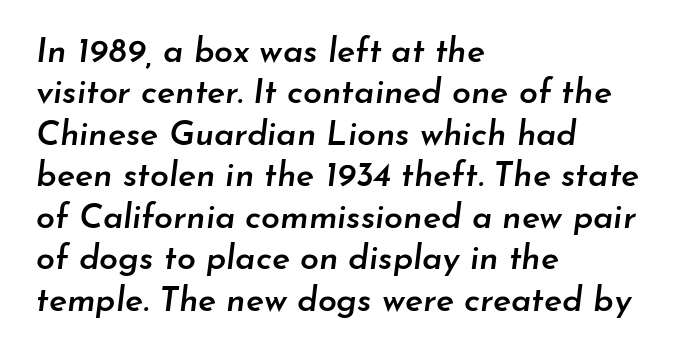
Q: Is the text bold? A: Semi-bold.
Q: Is the text italic (slanted)? A: Yes, it leans right by about 7 degrees.
Q: Is the text underlined? A: No.
Q: How is the paragraph aligned? A: Left-aligned.
Q: Is the spacing between letters normal or unusually wide? A: Normal.
Q: Width (condensed, normal, or wide)? A: Normal.
Q: Stroke contrast? A: Low.
Q: x-height? A: Small.
Q: Monospaced? A: No.
